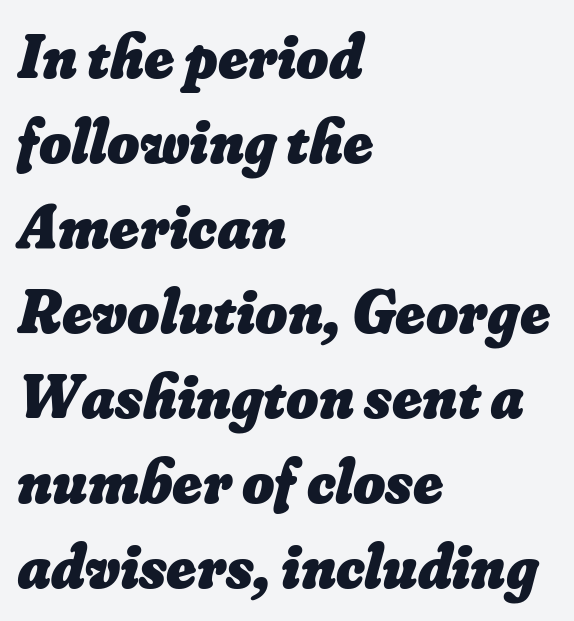
Is there much room between lines? A standard amount, neither cramped nor airy. No extra tracking has been applied to these lines. The zone under the glyphs is completely vacant. Which margin do the lines hug? The left one — the right edge is uneven. This sample has the flowing, uneven cadence of proportional lettering.
